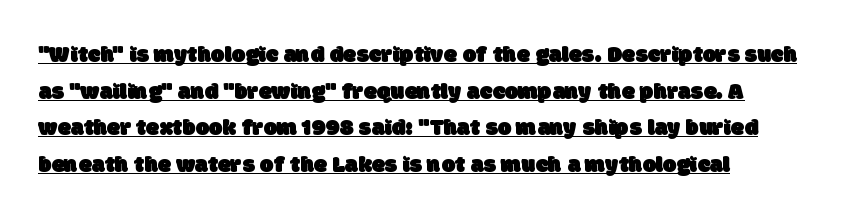
Here the glyphs are tracked normally, forming tight word shapes. These lines sit exactly where default settings would place them. This is underlined copy, the kind a proofreader might mark for attention. If you drew a ruler down the left edge, every line would touch it.
